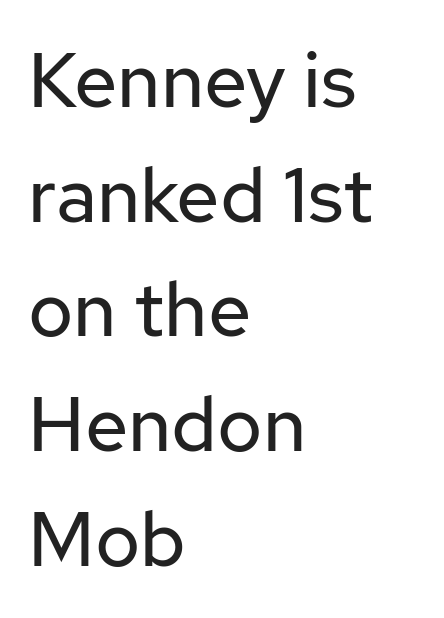
Q: Is the text bold? A: No.
Q: Is the text italic (slanted)? A: No, it is upright.
Q: Is the typeface a serif or a sans-serif typeface? A: Sans-serif.
Q: Is the text underlined? A: No.
Q: How is the paragraph aligned? A: Left-aligned.
Q: Is the spacing between letters normal or unusually wide? A: Normal.
Q: Is the spacing between lines tight, normal or loose? A: Normal.
Q: Width (condensed, normal, or wide)? A: Normal.
Q: Stroke contrast? A: Low.
Q: x-height? A: Medium.
Q: Monospaced? A: No.
